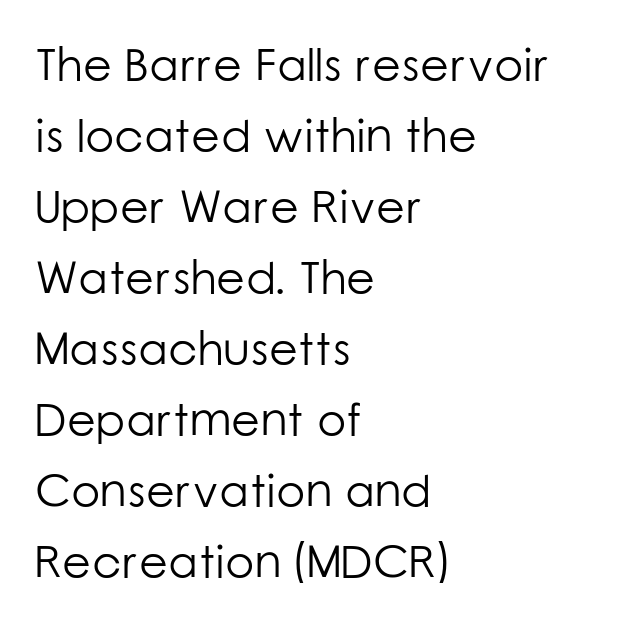
A typesetter would label this face a sans. No extra ink here — the face is not bold. Each letter keeps its own natural width here, so spacing adapts to shape. Glance below the letters and you will spot only blank space.
